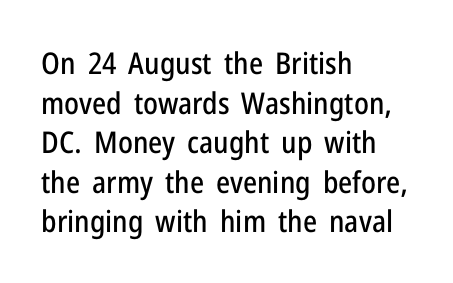
The image shows 30 px condensed sans-serif type, upright; set left-aligned, normal line spacing (1.32x), normal letter spacing, not underlined; low stroke contrast and a medium x-height.
